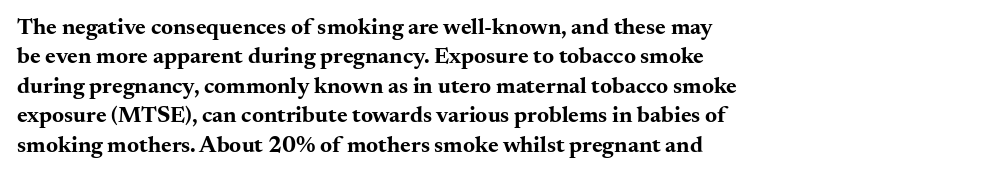
The image shows 23 px bold type, upright; set left-aligned, normal line spacing (1.28x), normal letter spacing, not underlined.
